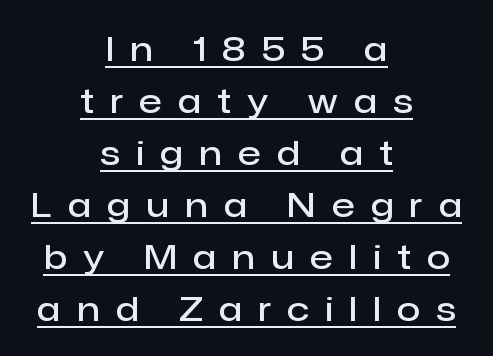
The image shows 34 px semibold sans-serif type, upright; set centered, normal line spacing (1.53x), unusually wide letter spacing (+0.48 em), underlined; low stroke contrast and a medium x-height.
